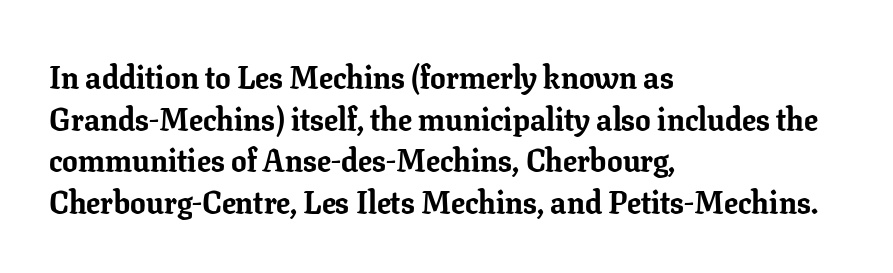
{"serif": "yes", "italic": "no", "bold": "yes", "weight": "bold", "width": "normal", "stroke_contrast": "low", "x_height": "medium", "monospaced": "no", "underline": "no", "align": "left", "line_spacing": "normal", "line_spacing_ratio": 1.34, "letter_spacing": "normal", "letter_spacing_em": 0.0, "glyph_px": 31}
